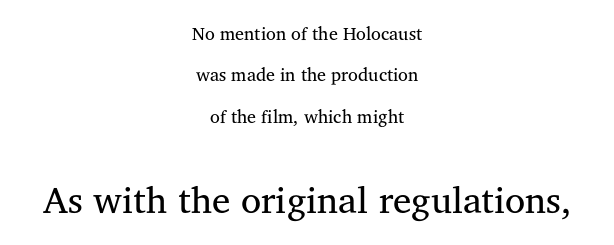
The image shows 37 px regular-weight serif type, upright; set centered, loose line spacing (2.3x), normal letter spacing, not underlined; the second (bottom) block is 2.06x larger; medium stroke contrast and a medium x-height.
